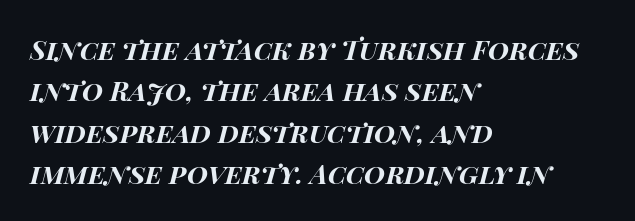
Q: Is the text bold? A: Yes.
Q: Is the text italic (slanted)? A: Yes, it leans right by about 15 degrees.
Q: Is the text underlined? A: No.
Q: How is the paragraph aligned? A: Left-aligned.
Q: Is the spacing between letters normal or unusually wide? A: Normal.
Q: Is the spacing between lines tight, normal or loose? A: Normal.
